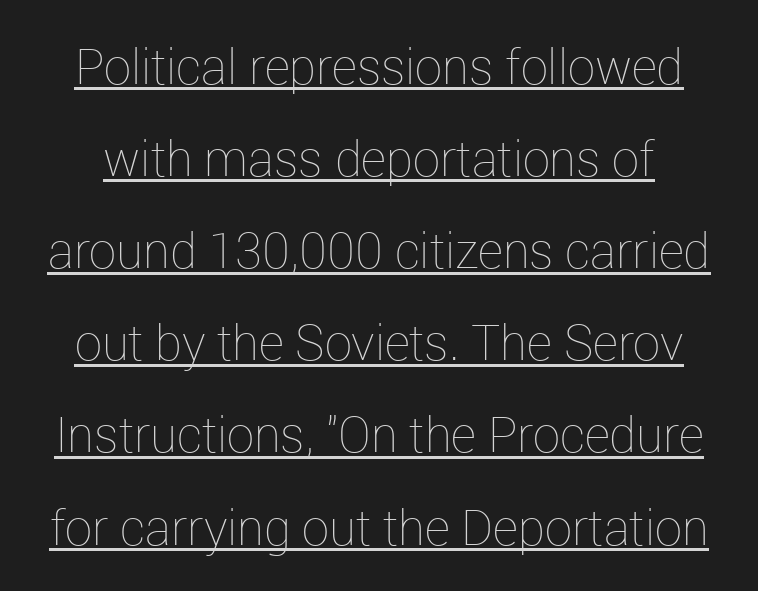
{"italic": "no", "bold": "no", "weight": "thin", "width": "normal", "stroke_contrast": "low", "x_height": "medium", "monospaced": "no", "underline": "yes", "line_spacing_ratio": 1.88, "letter_spacing": "normal", "letter_spacing_em": 0.0, "glyph_px": 49}
